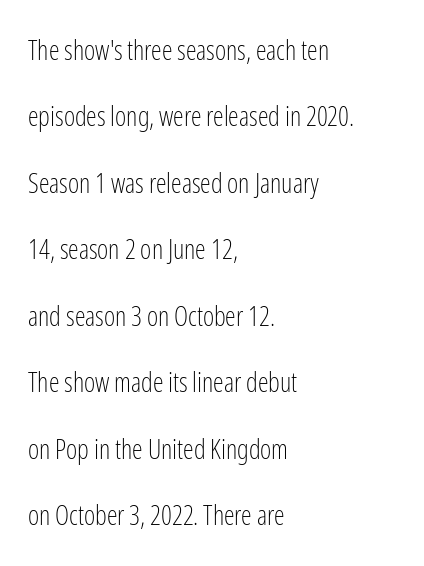
Q: Is the text bold? A: No.
Q: Is the text italic (slanted)? A: No, it is upright.
Q: Is the text underlined? A: No.
Q: How is the paragraph aligned? A: Left-aligned.
Q: Is the spacing between letters normal or unusually wide? A: Normal.
Q: Is the spacing between lines tight, normal or loose? A: Loose.
